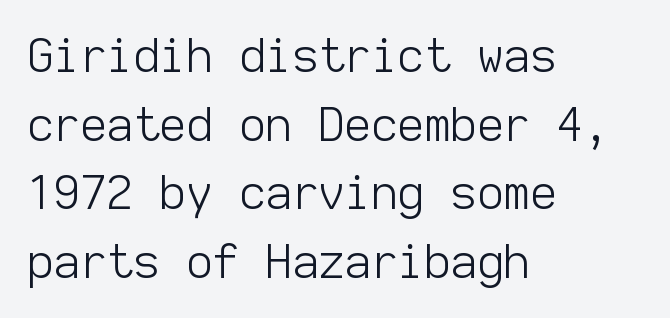
Default kerning and tracking; the words read as compact shapes. The designer went with a sans here, leaving each stem footless. This is roman type, the default non-slanted kind. The area under the type is left untouched. Visually the block forms a straight wall on the left and a jagged coastline on the right. Monospaced: the letters line up in strict vertical columns.
